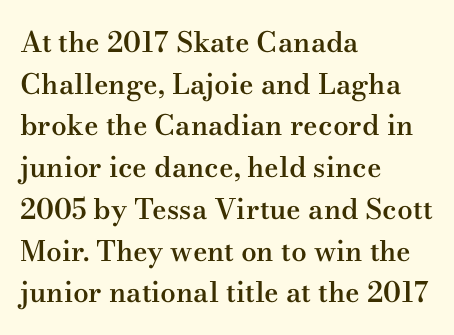
The image shows 28 px semibold, wide serif type, upright; set left-aligned, normal line spacing (1.49x), normal letter spacing, not underlined; medium stroke contrast and a small x-height.
